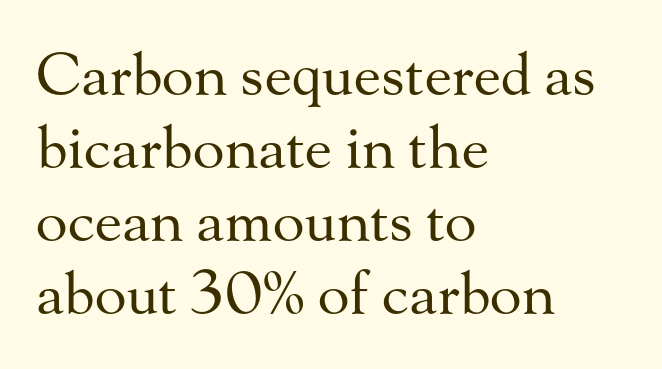
The typeface has the unassuming heft of standard copy or less. All the whitespace from short lines collects on the right. The font's upright variant was chosen for this text. Any mark beneath the type? The region is blank. The glyphs in this specimen are seriffed.
